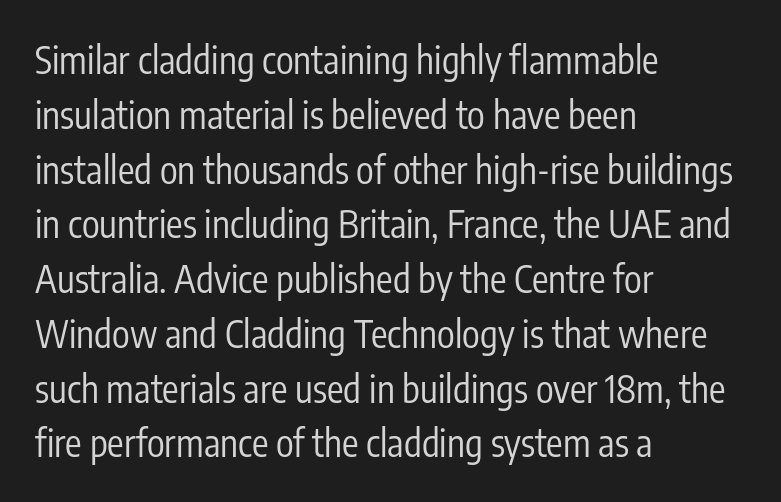
The font sits on the lighter half of the weight spectrum, regular included. The typesetter chose a ragged-right arrangement here. Evenly set lines give the paragraph a standard silhouette. This sample has the flowing, uneven cadence of proportional lettering.
